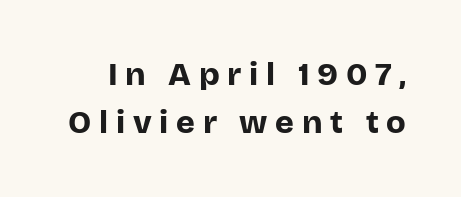
The image shows 32 px bold sans-serif type, upright; set normal line spacing (1.5x), unusually wide letter spacing (+0.24 em), not underlined; low stroke contrast and a large x-height.
